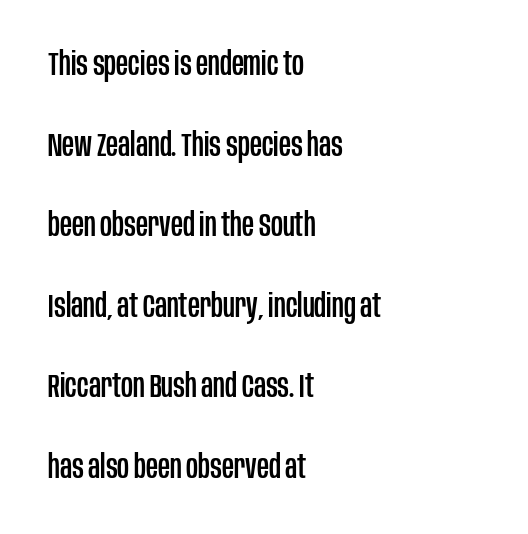
Q: Is the text italic (slanted)? A: No, it is upright.
Q: Is the typeface a serif or a sans-serif typeface? A: Sans-serif.
Q: Is the text underlined? A: No.
Q: How is the paragraph aligned? A: Left-aligned.
Q: Is the spacing between letters normal or unusually wide? A: Normal.
Q: Is the spacing between lines tight, normal or loose? A: Loose.
Q: Width (condensed, normal, or wide)? A: Condensed.
Q: Stroke contrast? A: Low.
Q: x-height? A: Large.
Q: Monospaced? A: No.
